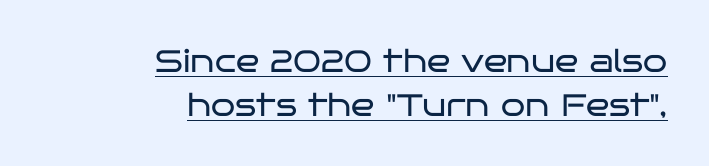
Alignment: flush right. Honestly, the letter spacing is just normal — you wouldn't notice it. Characters remain perfectly vertical along every line. Quick note: interline space is typical.
